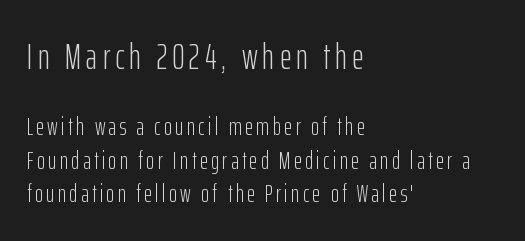
Stems here are at most as thick as an everyday book face. Varying glyph widths throughout — classic text-font behaviour. You can tell from the bare stems that sans-serif type was used. Bare-footed words on every line.
